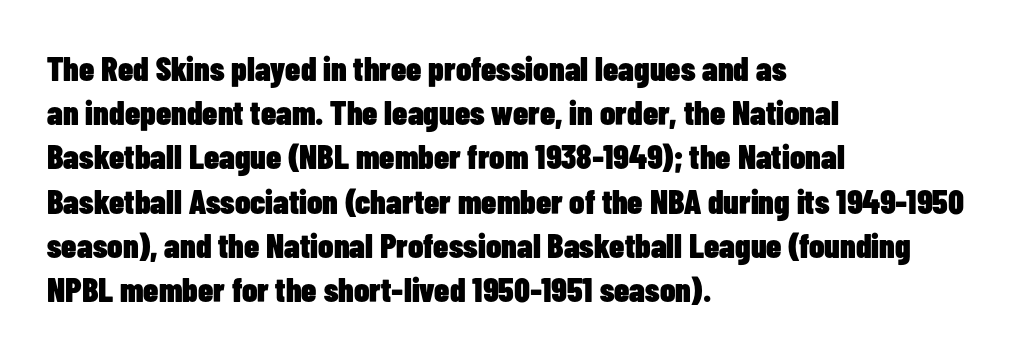
{"serif": "no", "italic": "no", "bold": "yes", "weight": "heavy", "width": "condensed", "stroke_contrast": "low", "x_height": "medium", "monospaced": "no", "underline": "no", "align": "left", "line_spacing": "normal", "line_spacing_ratio": 1.3, "letter_spacing": "normal", "letter_spacing_em": 0.0, "glyph_px": 34}
